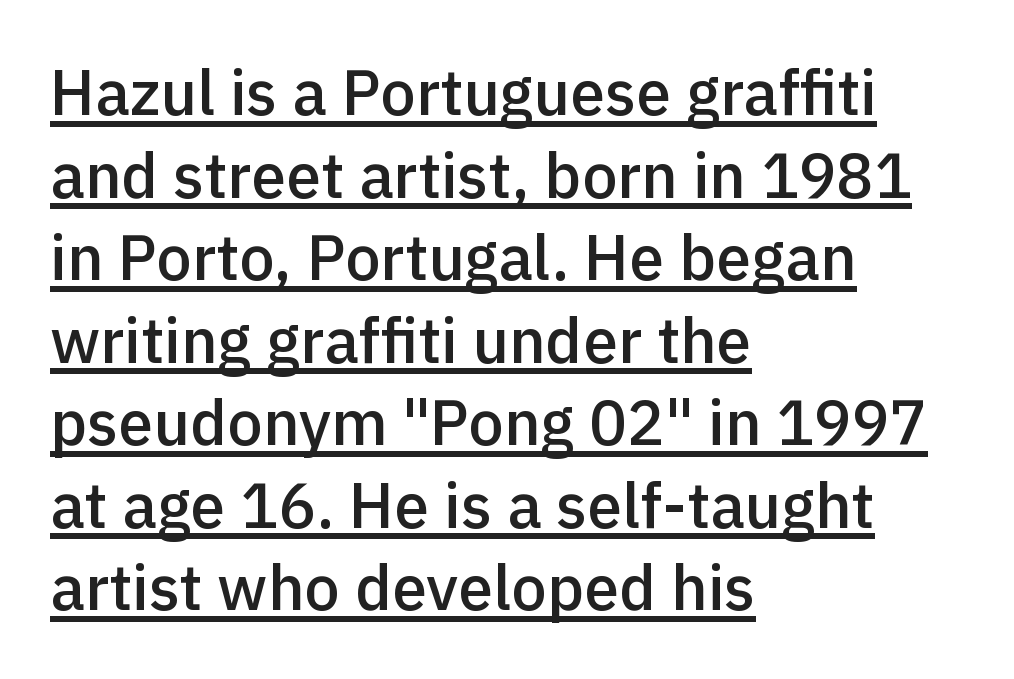
{"serif": "no", "italic": "no", "bold": "semi", "weight": "semibold", "width": "normal", "x_height": "medium", "monospaced": "no", "underline": "yes", "align": "left", "line_spacing": "normal", "line_spacing_ratio": 1.31, "letter_spacing": "normal", "letter_spacing_em": 0.0, "glyph_px": 63}
